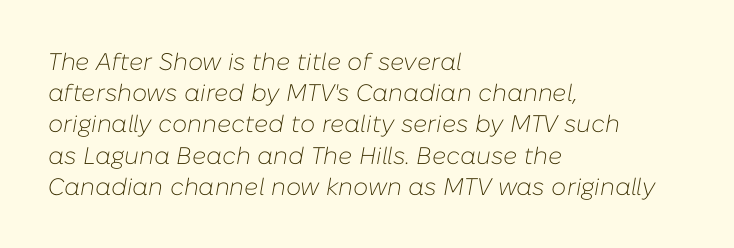
Students, note that the glyphs here touch the page at normal intervals. These lines sit exactly where default settings would place them. Emphasis-style slanted type is in use. The characters are drawn with everyday or finer stroke widths. Caption: multi-line text, flush left, ragged right. The zone under the glyphs is completely vacant.
